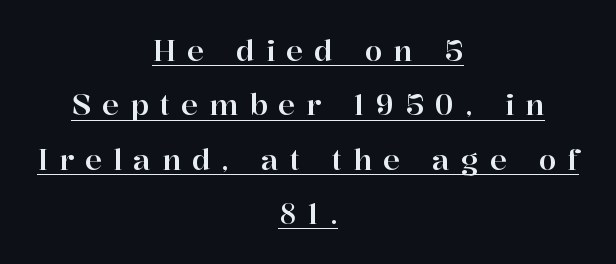
Glance below the letters and you will spot a drawn line. Does the lettering tilt? It doesn't — this is upright. This rendering uses center alignment, leaving both contours irregular but symmetric. Glyph-to-glyph distance is far greater than everyday printed text.
